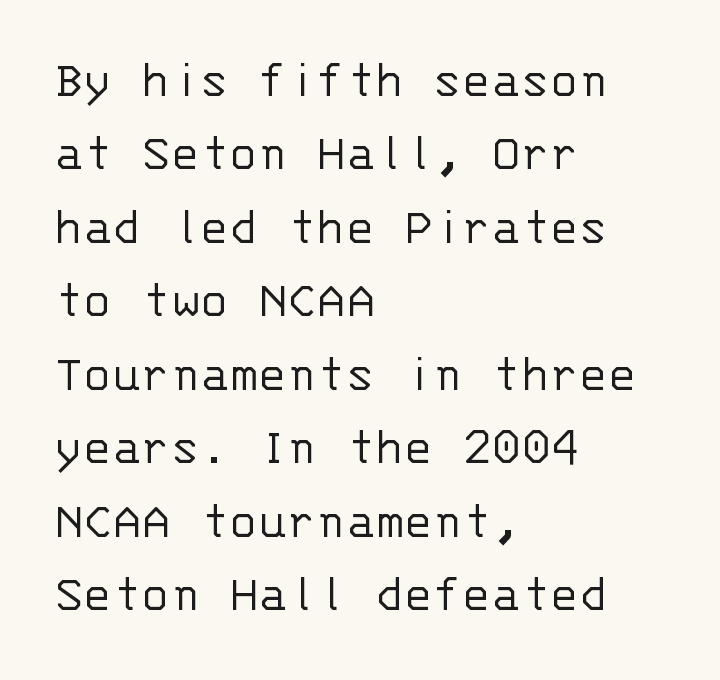
The image shows 54 px light sans-serif type, upright, monospaced; set left-aligned, normal line spacing (1.36x), normal letter spacing, not underlined; low stroke contrast and a large x-height.
